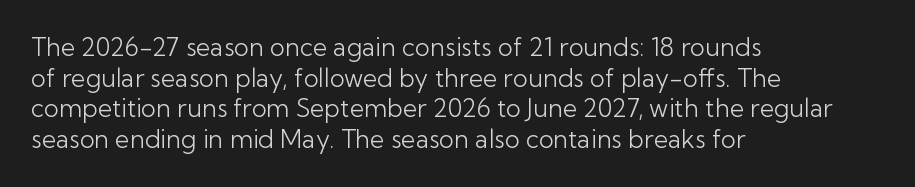
The letters look calm and open, with moderate or lighter stems. Descenders are the only things crossing below the line. Left-aligned paragraph, ragged on the right. Short note: letters normally spaced.
